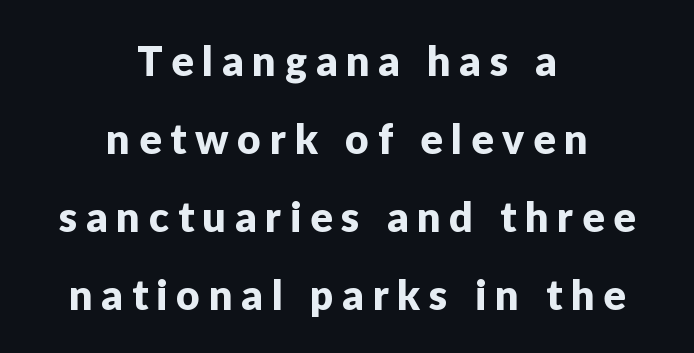
Q: Is the text italic (slanted)? A: No, it is upright.
Q: Is the typeface a serif or a sans-serif typeface? A: Sans-serif.
Q: Is the text underlined? A: No.
Q: How is the paragraph aligned? A: Centered.
Q: Is the spacing between letters normal or unusually wide? A: Unusually wide.
Q: Is the spacing between lines tight, normal or loose? A: Loose.
Q: Width (condensed, normal, or wide)? A: Normal.
Q: Stroke contrast? A: Low.
Q: x-height? A: Medium.
Q: Monospaced? A: No.
